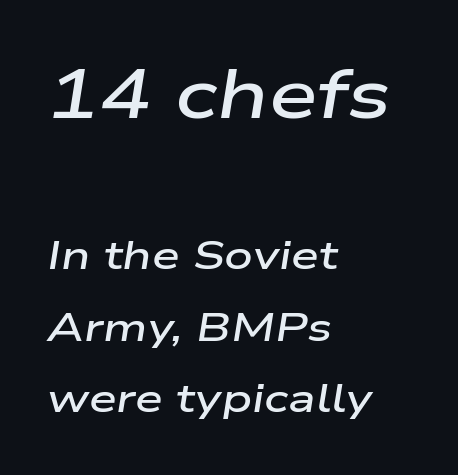
The image shows 70 px semibold, wide type, italic (leaning right); set left-aligned, line spacing 1.79x, normal letter spacing, not underlined; the first (top) block is 1.75x larger; low stroke contrast and a medium x-height.
